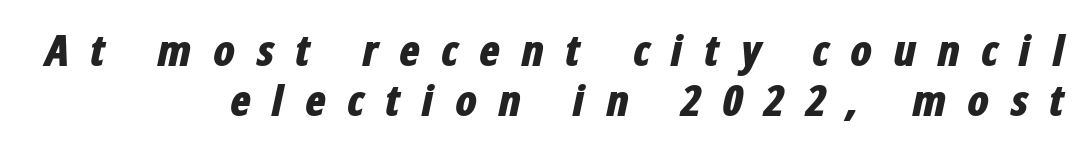
The letters advance in unequal steps, a hallmark of proportional type. There is plenty of visible air inserted between adjacent glyphs. The passage shown is not underscored anywhere. The typesetter chose a ragged-left arrangement here. Caption: bold face, heavy strokes.
